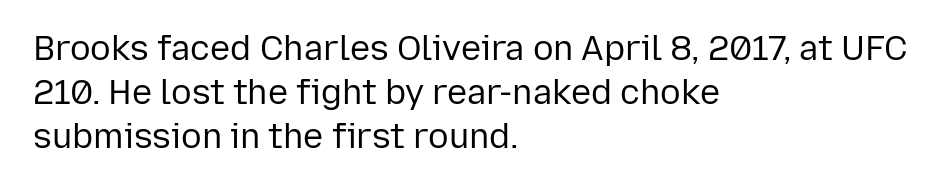
{"serif": "no", "italic": "no", "bold": "no", "weight": "regular", "width": "normal", "stroke_contrast": "low", "x_height": "medium", "monospaced": "no", "underline": "no", "align": "left", "line_spacing": "normal", "line_spacing_ratio": 1.29, "letter_spacing": "normal", "letter_spacing_em": 0.0, "glyph_px": 34}
